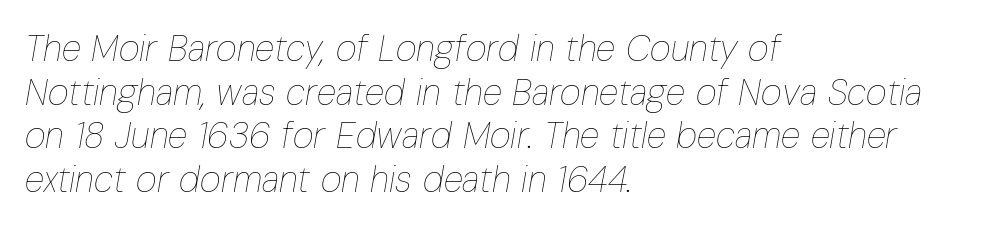
The image shows 36 px thin, condensed type, italic (leaning right); set left-aligned, line spacing 1.21x, normal letter spacing, not underlined; low stroke contrast and a medium x-height.
